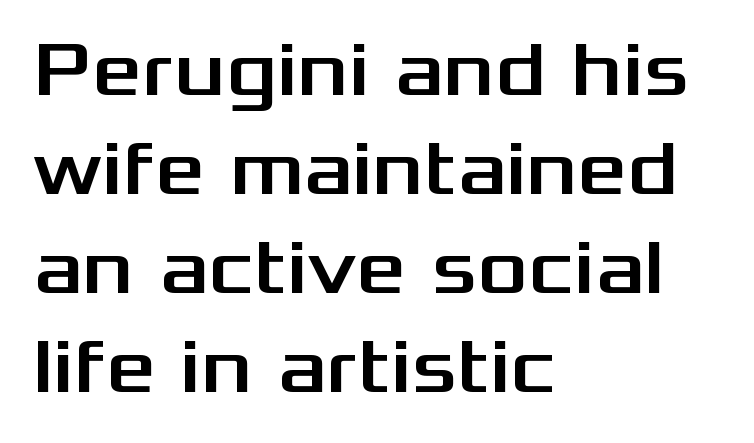
Italic: no, the glyphs are upright roman. Look at the bottom of the vertical strokes: they stop flat, with no serifs. Default kerning and tracking; the words read as compact shapes. Baseline-to-baseline distance is the conventional proportion of letter height. Teacher's note: observe the even left margin — that is flush-left alignment. Nobody drew a line under any word here.
